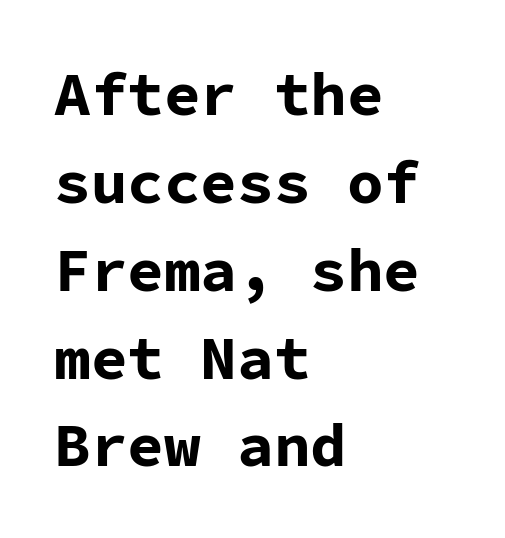
The lettering stays uniformly vertical, giving the passage a roman look. Strokes here are thick enough to call this a true bold. Nobody touched the tracking dial on this one. Are there feet on the stems? There aren't — it's a sans. A bare baseline throughout the passage. Horizontal bands of white between lines are of average thickness.
